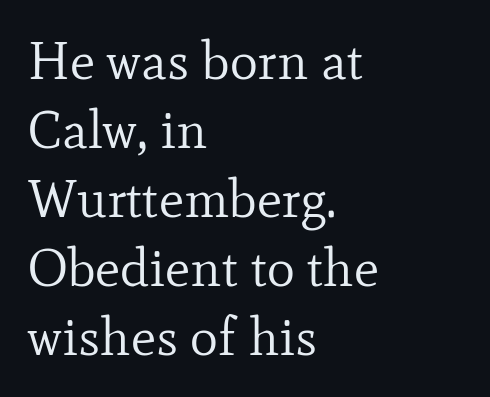
The image shows 53 px regular-weight serif type, upright; set left-aligned, normal line spacing (1.3x), normal letter spacing, not underlined; low stroke contrast and a small x-height.
